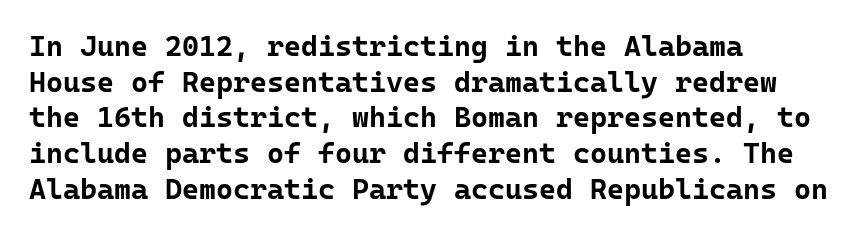
No italicization has been applied; the sample stays upright. This sample has the even, mechanical cadence of fixed-width lettering. Default kerning and tracking; the words read as compact shapes. Type without underlining. The characters look thick and weighty, a clear bold. Is the block centered? No — it sits flush against the left margin.
